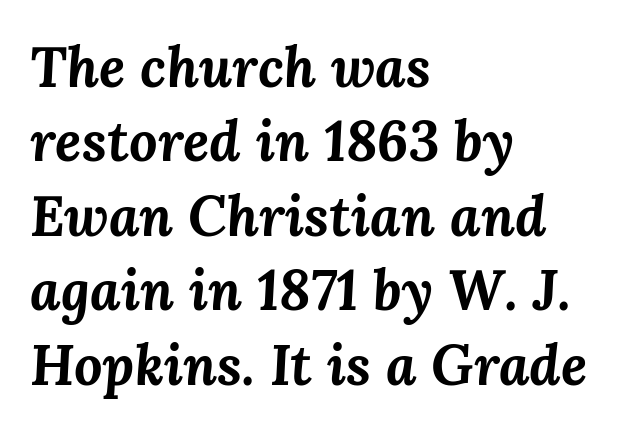
Q: Is the text bold? A: Yes.
Q: Is the text italic (slanted)? A: Yes, it leans right by about 3 degrees.
Q: Is the text underlined? A: No.
Q: How is the paragraph aligned? A: Left-aligned.
Q: Is the spacing between letters normal or unusually wide? A: Normal.
Q: Is the spacing between lines tight, normal or loose? A: Normal.
Q: Width (condensed, normal, or wide)? A: Normal.
Q: Stroke contrast? A: Medium.
Q: x-height? A: Medium.
Q: Monospaced? A: No.
